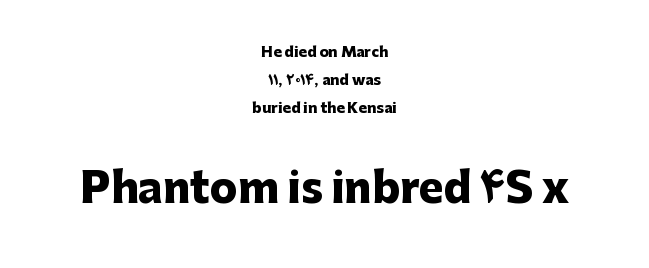
Q: Is the text bold? A: Yes.
Q: Is the text italic (slanted)? A: No, it is upright.
Q: Is the typeface a serif or a sans-serif typeface? A: Sans-serif.
Q: Is the text underlined? A: No.
Q: How is the paragraph aligned? A: Centered.
Q: Is the spacing between letters normal or unusually wide? A: Normal.
Q: Is the spacing between lines tight, normal or loose? A: Loose.
Q: Which block of text is set in a larger size, the first (top) or the second (bottom)? A: The second (bottom) one.
Q: Width (condensed, normal, or wide)? A: Normal.
Q: Stroke contrast? A: Low.
Q: x-height? A: Medium.
Q: Monospaced? A: No.
